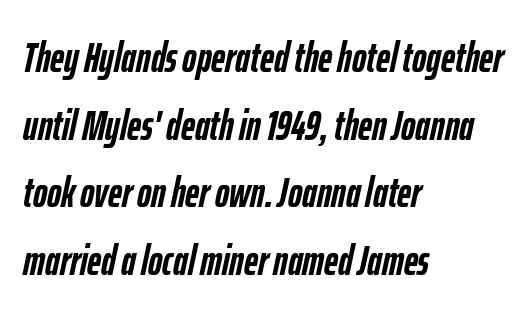
The image shows 43 px semibold, condensed type, italic (leaning right); set left-aligned, normal line spacing (1.57x), normal letter spacing, not underlined; low stroke contrast and a medium x-height.
